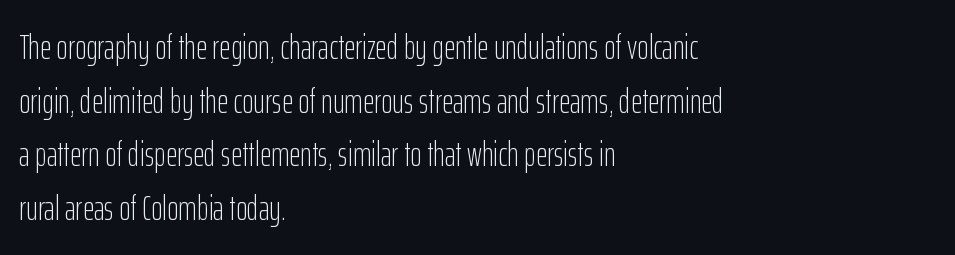
The image shows 35 px light, condensed sans-serif type, upright; set left-aligned, normal line spacing (1.53x), normal letter spacing, not underlined; low stroke contrast and a medium x-height.
